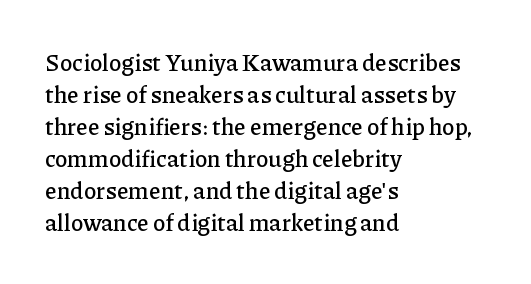
These lines are set flush left with a ragged right edge. Nope, not italic — everything's standing straight. Observe the ordinary spacing: letters are neighbours, not strangers. Vertically, the passage feels balanced, rows spaced as you'd expect. Has an underline been added? It has not.
